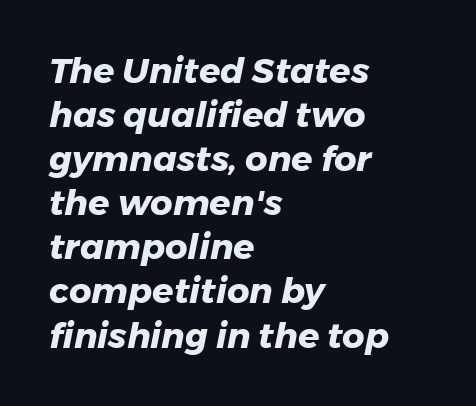
{"italic": "yes", "lean": "right", "slant_degrees": 11, "bold": "yes", "weight": "heavy", "width": "normal", "stroke_contrast": "low", "x_height": "medium", "monospaced": "no", "underline": "no", "align": "left", "line_spacing": "normal", "line_spacing_ratio": 1.26, "letter_spacing": "normal", "letter_spacing_em": 0.0, "glyph_px": 35}
